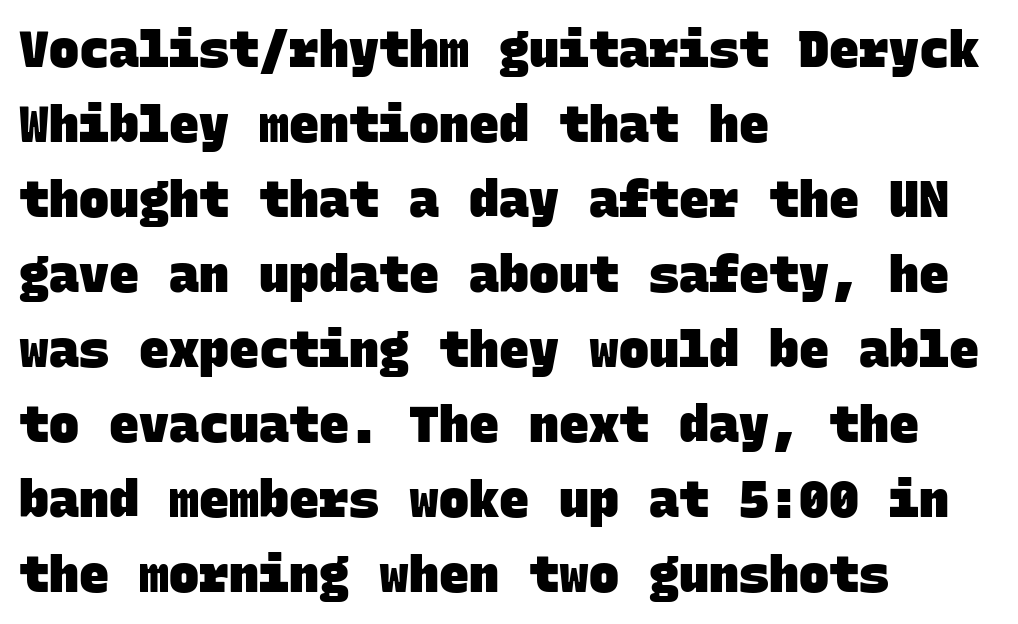
{"serif": "no", "bold": "yes", "weight": "heavy", "width": "normal", "stroke_contrast": "low", "x_height": "large", "monospaced": "yes", "underline": "no", "align": "left", "line_spacing": "normal", "line_spacing_ratio": 1.5, "letter_spacing": "normal", "letter_spacing_em": 0.0, "glyph_px": 50}
